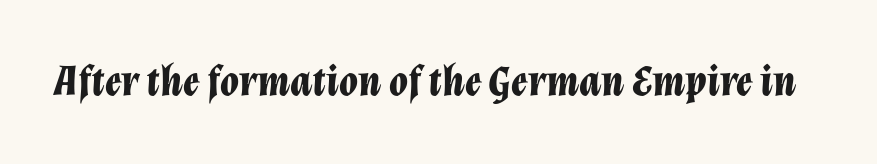
Q: Is the text bold? A: Yes.
Q: Is the text italic (slanted)? A: Yes, it leans right by about 12 degrees.
Q: Is the text underlined? A: No.
Q: Is the spacing between letters normal or unusually wide? A: Normal.
Q: Width (condensed, normal, or wide)? A: Normal.
Q: Stroke contrast? A: Low.
Q: x-height? A: Medium.
Q: Monospaced? A: No.
